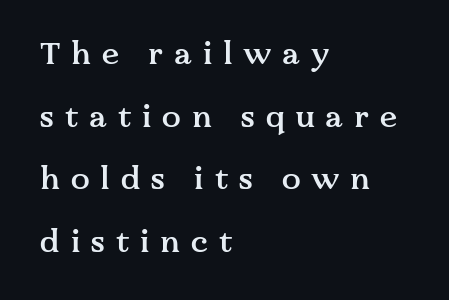
Notice how the passage keeps a crisp vertical edge on the left only. Underlining? Definitely not there. The type sits square on the baseline with zero lean. Caption: semibold face, moderately heavy strokes.
